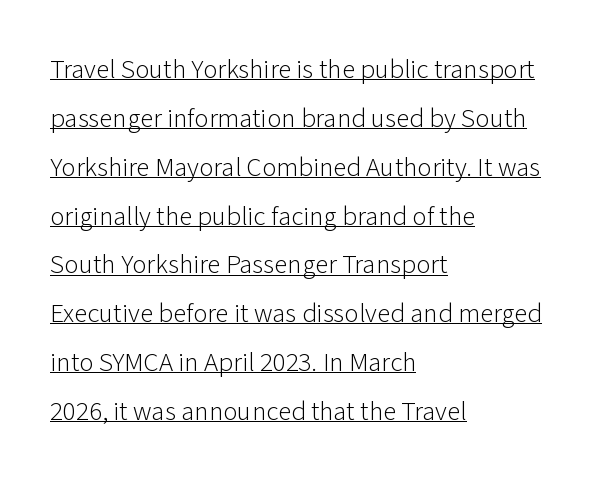
{"italic": "no", "bold": "no", "underline": "yes", "align": "left", "line_spacing_ratio": 1.81, "letter_spacing": "normal", "letter_spacing_em": 0.0, "glyph_px": 27}
